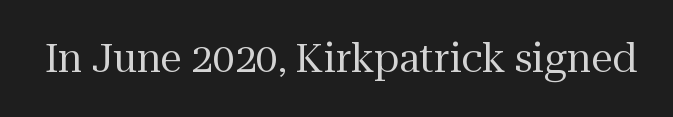
{"serif": "yes", "italic": "no", "bold": "no", "weight": "regular", "width": "normal", "stroke_contrast": "medium", "x_height": "medium", "monospaced": "no", "underline": "no", "letter_spacing": "normal", "letter_spacing_em": 0.0, "glyph_px": 39}
